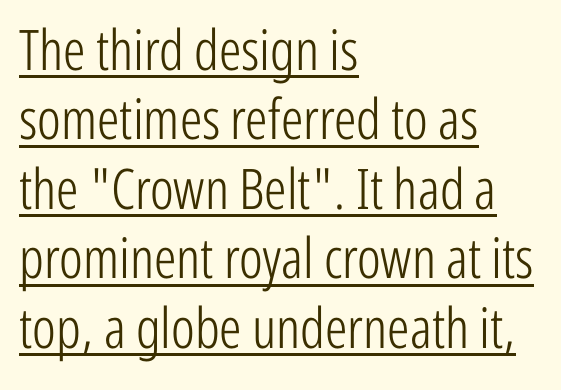
Look at the tracking — it's just the regular setting, nothing added. This sample has the flowing, uneven cadence of proportional lettering. Caption: lettering with a line underneath. Italic: no, the glyphs are upright roman.
